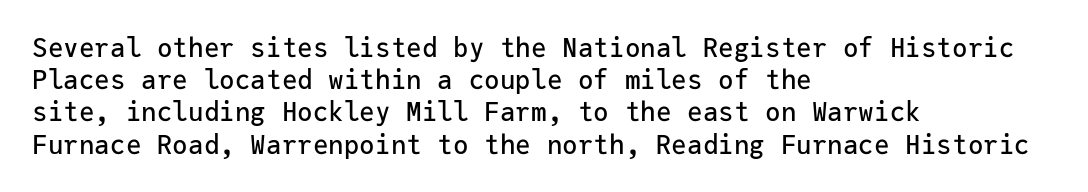
{"italic": "no", "underline": "no", "align": "left", "line_spacing_ratio": 1.24, "letter_spacing": "normal", "letter_spacing_em": 0.0, "glyph_px": 26}
